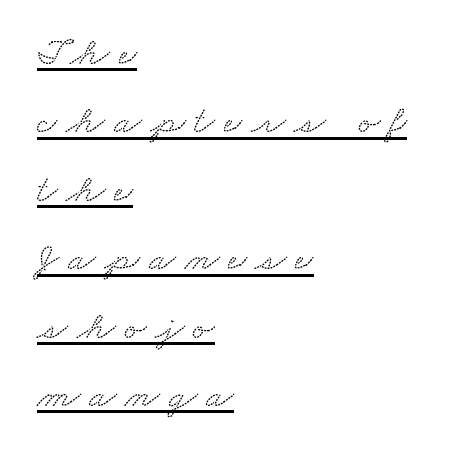
Horizontally, the lines are justified to the leading edge only. Each letter keeps its own natural width here, so spacing adapts to shape. Honestly, the underline is the first thing you notice here.
